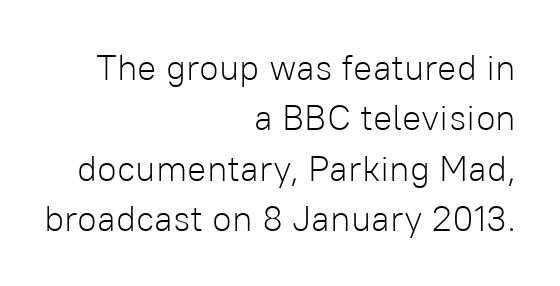
Q: Is the text bold? A: No.
Q: Is the text italic (slanted)? A: No, it is upright.
Q: Is the typeface a serif or a sans-serif typeface? A: Sans-serif.
Q: Is the text underlined? A: No.
Q: How is the paragraph aligned? A: Right-aligned.
Q: Is the spacing between letters normal or unusually wide? A: Normal.
Q: Is the spacing between lines tight, normal or loose? A: Normal.
Q: Width (condensed, normal, or wide)? A: Normal.
Q: Stroke contrast? A: Low.
Q: x-height? A: Medium.
Q: Monospaced? A: No.
